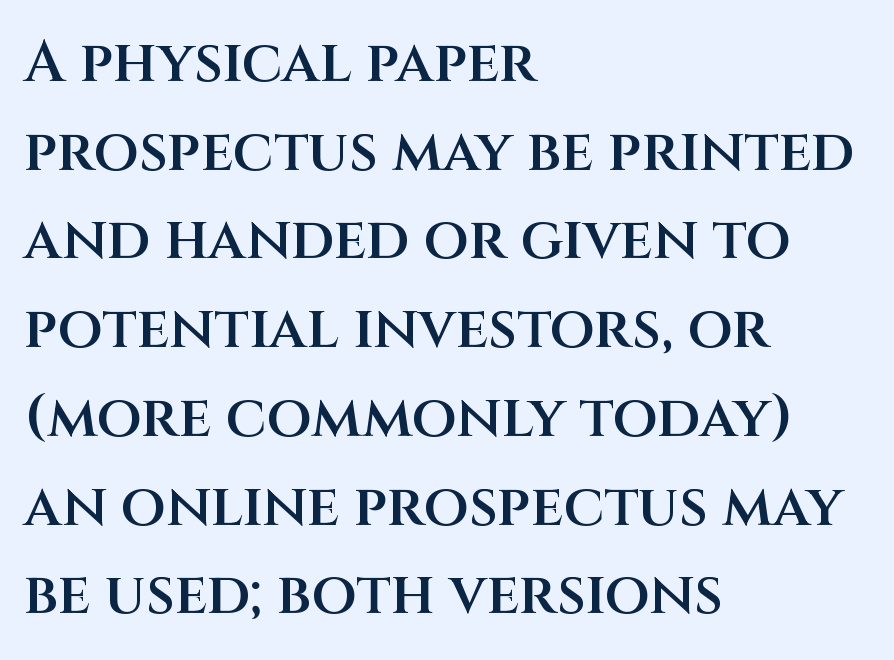
Summary of vertical rhythm: regular, with standard interline spacing. Proportional: the letters do not fall into vertical columns. A typesetter would call this zero additional tracking. Font category for this specimen: sans-serif.
